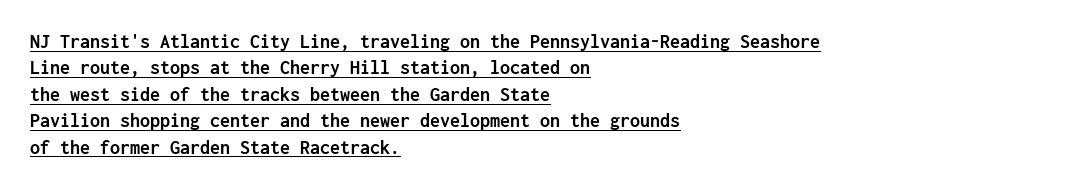
{"italic": "no", "bold": "yes", "underline": "yes", "align": "left", "line_spacing": "normal", "line_spacing_ratio": 1.32, "letter_spacing": "normal", "letter_spacing_em": 0.0, "glyph_px": 20}
